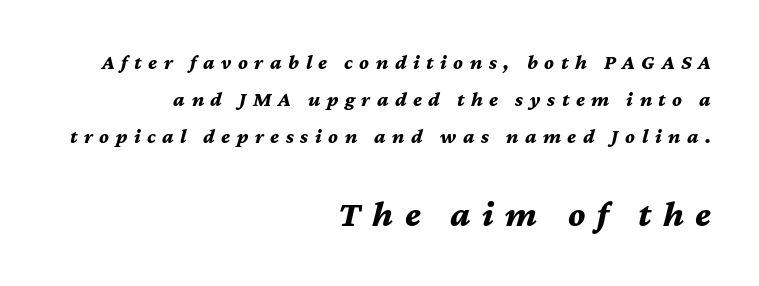
Q: Is the text bold? A: Yes.
Q: Is the text italic (slanted)? A: Yes, it leans right by about 12 degrees.
Q: Is the text underlined? A: No.
Q: How is the paragraph aligned? A: Right-aligned.
Q: Is the spacing between letters normal or unusually wide? A: Unusually wide.
Q: Which block of text is set in a larger size, the first (top) or the second (bottom)? A: The second (bottom) one.
Q: Width (condensed, normal, or wide)? A: Normal.
Q: Stroke contrast? A: Medium.
Q: x-height? A: Medium.
Q: Monospaced? A: No.
